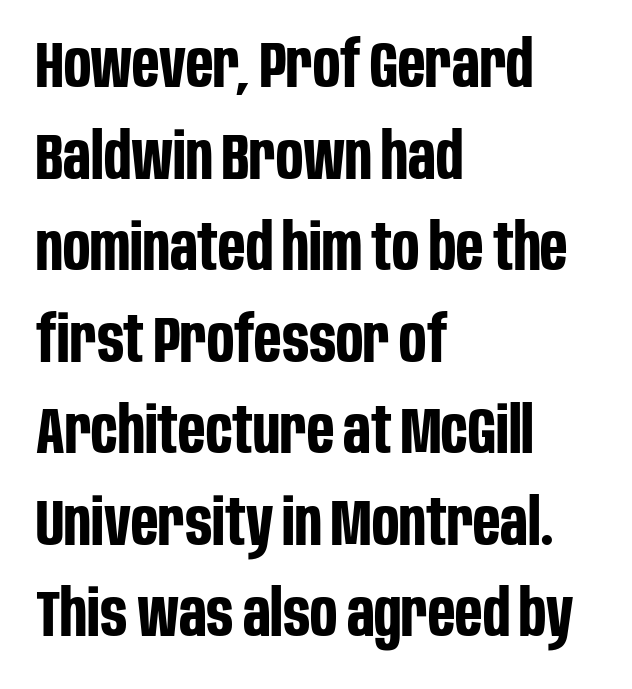
Default kerning and tracking; the words read as compact shapes. Underlining? Definitely not there. Proportional: the letters do not fall into vertical columns. Vertical strokes here are truly vertical. The rows are spaced the way most documents space them.
